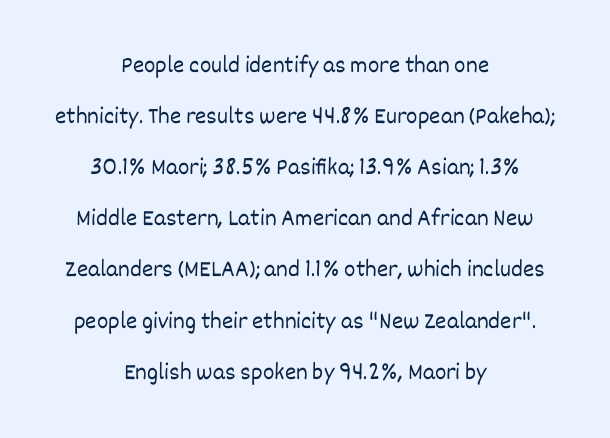
The image shows 24 px text type, upright; set centered, loose line spacing (2.13x), normal letter spacing, not underlined.
